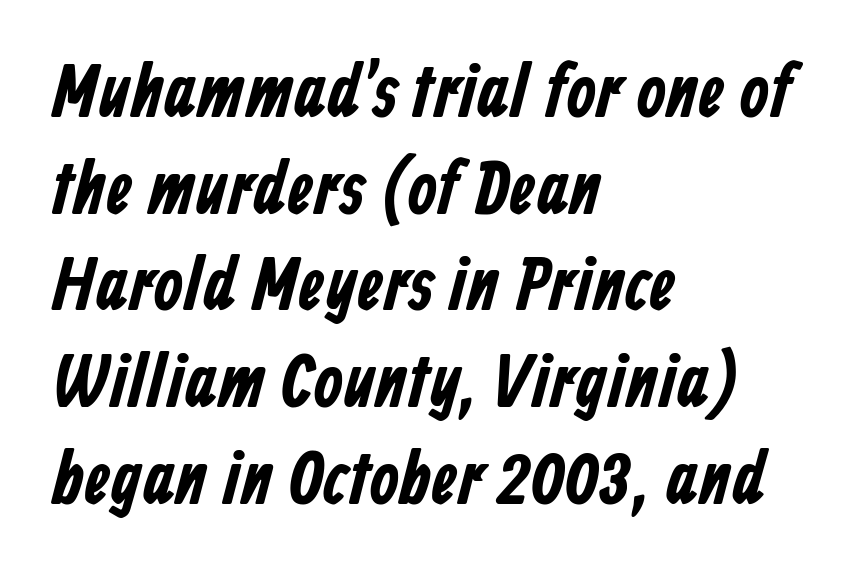
Q: Is the typeface a serif or a sans-serif typeface? A: Sans-serif.
Q: Is the text underlined? A: No.
Q: How is the paragraph aligned? A: Left-aligned.
Q: Is the spacing between letters normal or unusually wide? A: Normal.
Q: Is the spacing between lines tight, normal or loose? A: Normal.
Q: Width (condensed, normal, or wide)? A: Condensed.
Q: Stroke contrast? A: Low.
Q: x-height? A: Medium.
Q: Monospaced? A: No.
